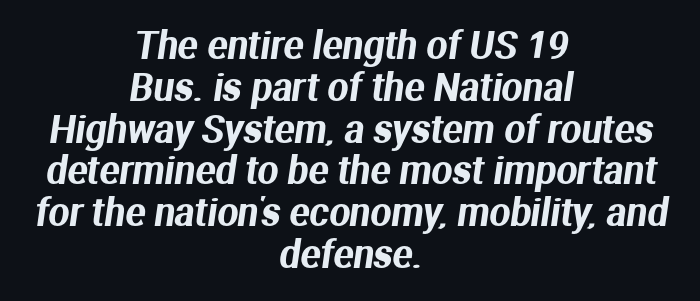
The gaps between neighbouring characters are ordinary and unremarkable. Type style note: lacks serifs. Does the leading feel generous? Not at all — it's pinched. If you folded the block vertically in half, each line would mirror itself in length. Do the characters align in a grid? No, the font is proportional.
